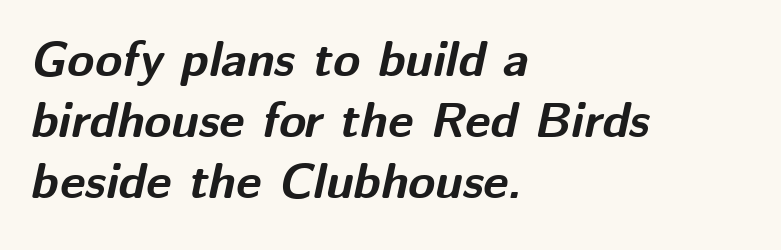
The image shows 49 px bold type, italic (leaning right); set left-aligned, line spacing 1.24x, normal letter spacing, not underlined; medium stroke contrast and a medium x-height.
